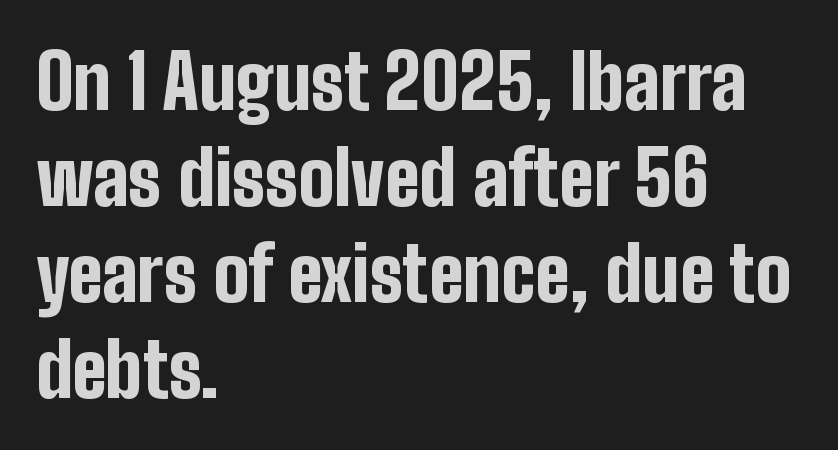
{"serif": "no", "italic": "no", "bold": "yes", "weight": "bold", "width": "condensed", "stroke_contrast": "low", "x_height": "medium", "monospaced": "no", "underline": "no", "align": "left", "line_spacing": "normal", "line_spacing_ratio": 1.28, "letter_spacing": "normal", "letter_spacing_em": 0.0, "glyph_px": 75}
